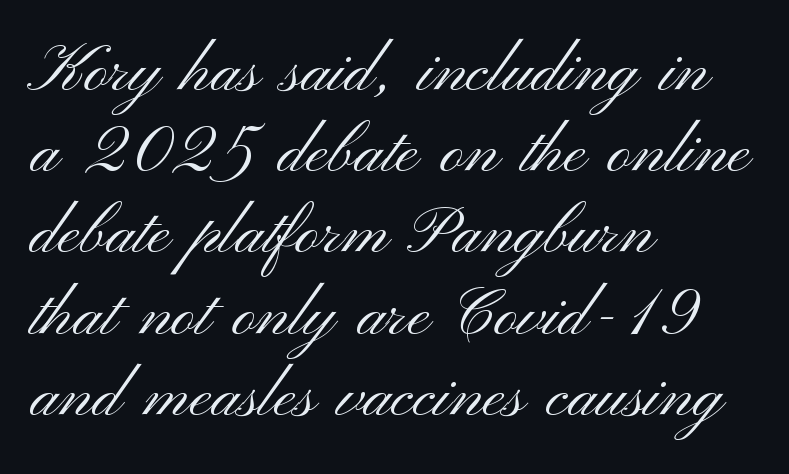
Note the varied advance widths — an 'i' is clearly narrower than an 'm'. The characters are drawn with everyday or finer stroke widths. Check where the strokes stop: nothing finishes them off — pure sans.
